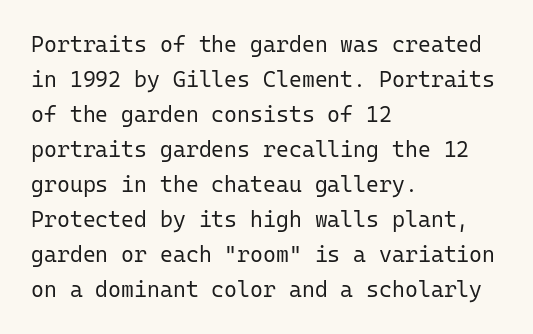
The image shows 22 px text type, upright; set left-aligned, normal line spacing (1.59x), normal letter spacing, not underlined.
